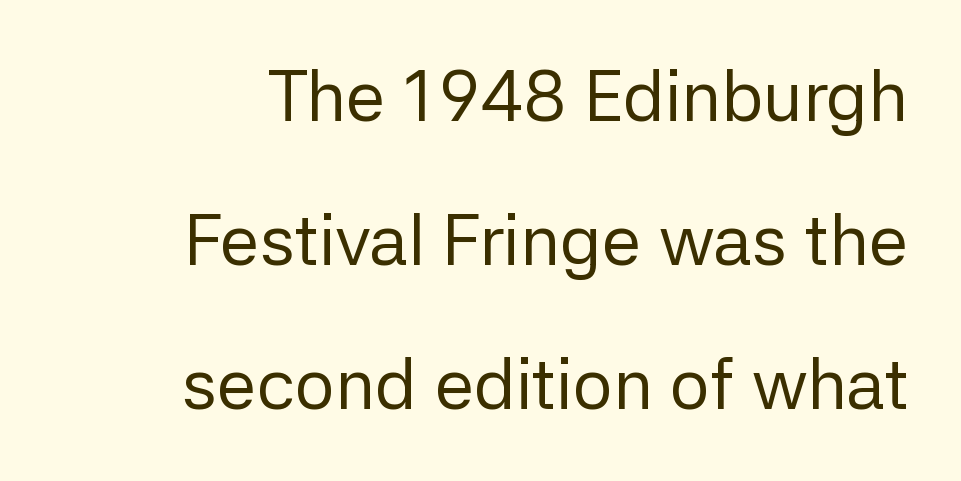
Q: Is the text bold? A: No.
Q: Is the text italic (slanted)? A: No, it is upright.
Q: Is the typeface a serif or a sans-serif typeface? A: Sans-serif.
Q: Is the text underlined? A: No.
Q: How is the paragraph aligned? A: Right-aligned.
Q: Is the spacing between letters normal or unusually wide? A: Normal.
Q: Is the spacing between lines tight, normal or loose? A: Loose.
Q: Width (condensed, normal, or wide)? A: Normal.
Q: Stroke contrast? A: Low.
Q: x-height? A: Medium.
Q: Monospaced? A: No.
